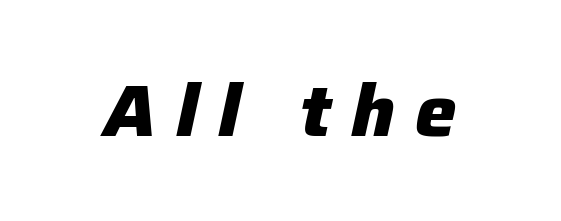
The image shows 74 px heavy type, italic (leaning right); set unusually wide letter spacing (+0.27 em), not underlined; low stroke contrast and a medium x-height.
